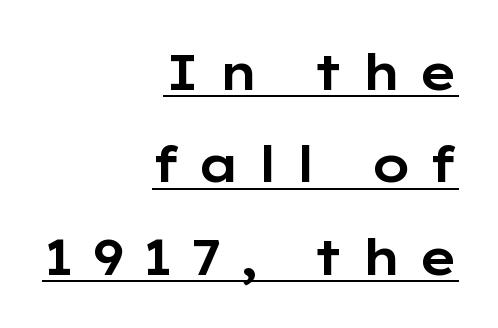
The image shows 50 px wide sans-serif type, upright; set right-aligned, line spacing 1.85x, unusually wide letter spacing (+0.33 em), underlined; low stroke contrast and a medium x-height.
